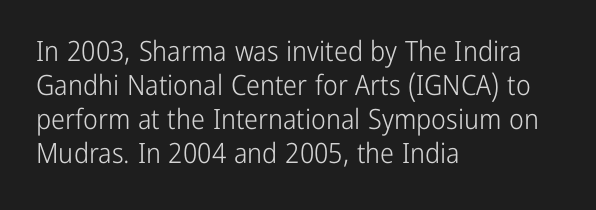
The image shows 28 px light, condensed sans-serif type, upright; set left-aligned, line spacing 1.21x, normal letter spacing, not underlined; low stroke contrast and a medium x-height.
